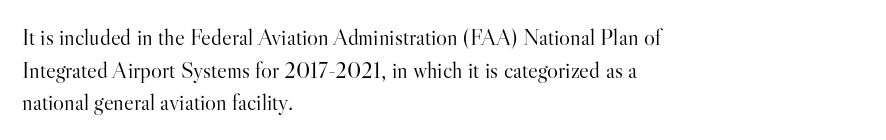
Characters follow at the spacing the type designer built in. The letterforms sit at book weight or below. Rendered with straight, roman letterforms. The rows are spaced the way most documents space them. The strip under each line holds only bare page.
